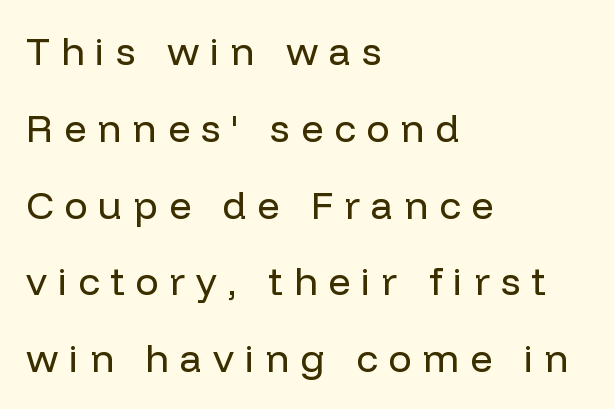
{"serif": "no", "italic": "no", "bold": "no", "weight": "regular", "width": "normal", "stroke_contrast": "low", "x_height": "medium", "monospaced": "no", "underline": "no", "align": "left", "line_spacing": "loose", "line_spacing_ratio": 1.97, "letter_spacing": "wide", "letter_spacing_em": 0.28, "glyph_px": 39}
